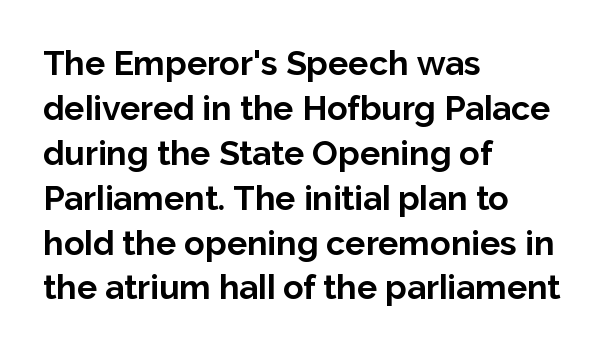
The rows are spaced the way most documents space them. The typeface chosen for these lines omits serifs. The letterforms sit shoulder to shoulder at normal distance. Any mark beneath the type? The region is blank.
